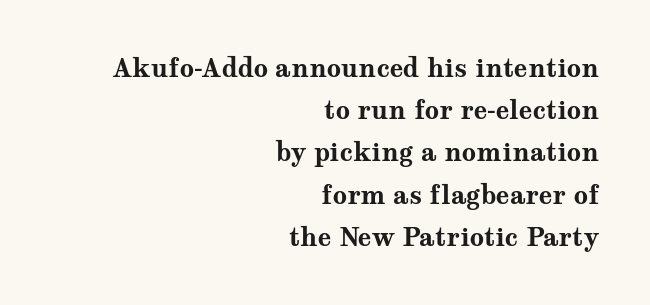
Q: Is the text bold? A: Yes.
Q: Is the text italic (slanted)? A: No, it is upright.
Q: Is the text underlined? A: No.
Q: How is the paragraph aligned? A: Right-aligned.
Q: Is the spacing between letters normal or unusually wide? A: Normal.
Q: Is the spacing between lines tight, normal or loose? A: Normal.
